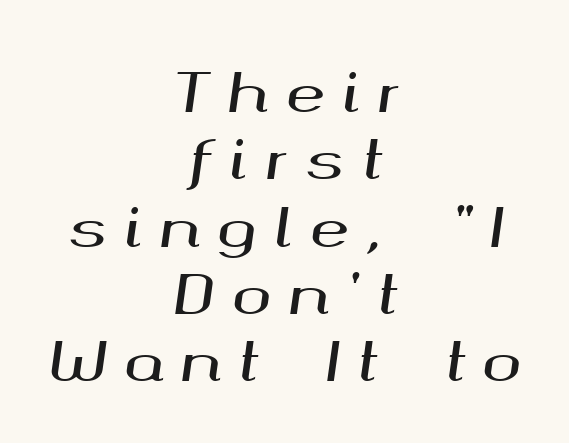
{"italic": "yes", "lean": "right", "slant_degrees": 8, "width": "wide", "stroke_contrast": "medium", "x_height": "medium", "monospaced": "no", "underline": "no", "align": "center", "line_spacing": "normal", "line_spacing_ratio": 1.27, "letter_spacing": "wide", "letter_spacing_em": 0.33, "glyph_px": 53}
